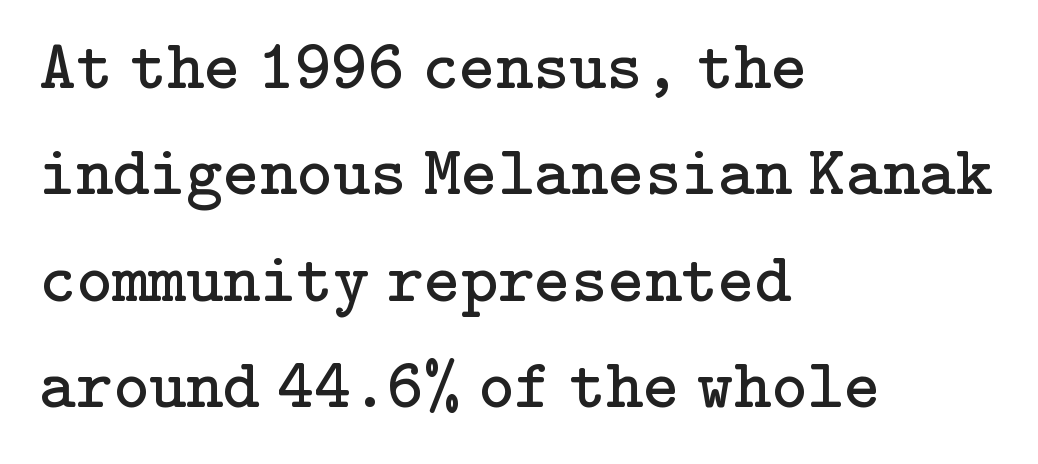
Q: Is the text bold? A: No.
Q: Is the text italic (slanted)? A: No, it is upright.
Q: Is the typeface a serif or a sans-serif typeface? A: Serif.
Q: Is the text underlined? A: No.
Q: How is the paragraph aligned? A: Left-aligned.
Q: Is the spacing between letters normal or unusually wide? A: Normal.
Q: Is the spacing between lines tight, normal or loose? A: Normal.
Q: Width (condensed, normal, or wide)? A: Normal.
Q: Stroke contrast? A: Low.
Q: x-height? A: Medium.
